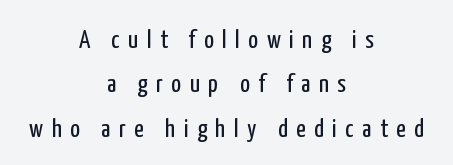
The image shows 26 px text type, upright; set centered, line spacing 1.71x, unusually wide letter spacing (+0.33 em), not underlined.
